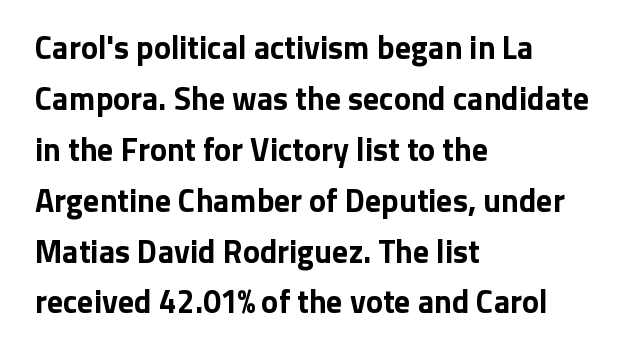
The image shows 32 px bold sans-serif type, upright; set left-aligned, normal line spacing (1.59x), normal letter spacing, not underlined; low stroke contrast and a medium x-height.
